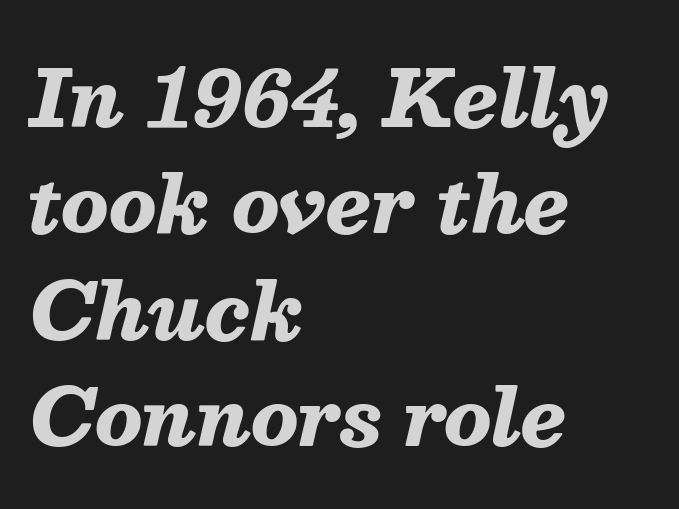
{"italic": "yes", "lean": "right", "slant_degrees": 13, "bold": "yes", "weight": "heavy", "width": "normal", "stroke_contrast": "medium", "x_height": "medium", "monospaced": "no", "underline": "no", "align": "left", "line_spacing": "normal", "line_spacing_ratio": 1.38, "letter_spacing": "normal", "letter_spacing_em": 0.0, "glyph_px": 77}
